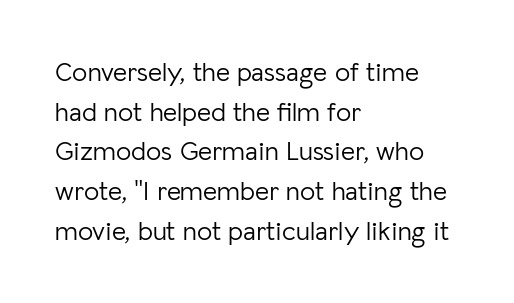
Notice how descenders clear the ascenders below comfortably — that's standard leading. Inter-character spacing is left at the font's built-in metrics. Bare-footed words on every line. The strokes are not fattened; the text isn't bold. A student would call this left alignment; a typographer would say flush left, rag right.
